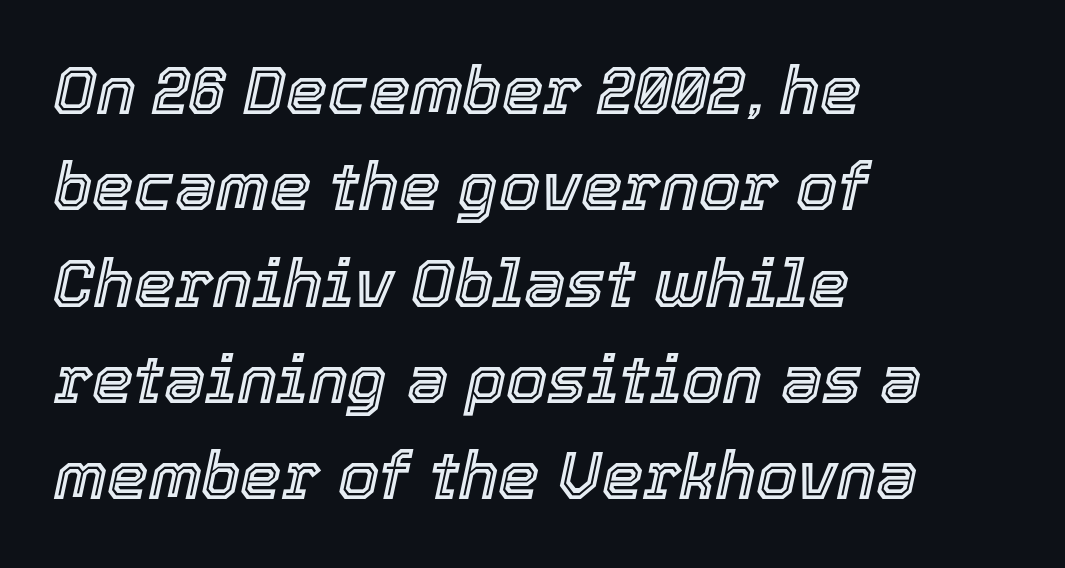
Underline: absent. Does the copy run flush right? No — it runs flush left. The line-height multiplier appears to be the usual default. What stands out about the letter spacing? Nothing — it is the standard amount.
